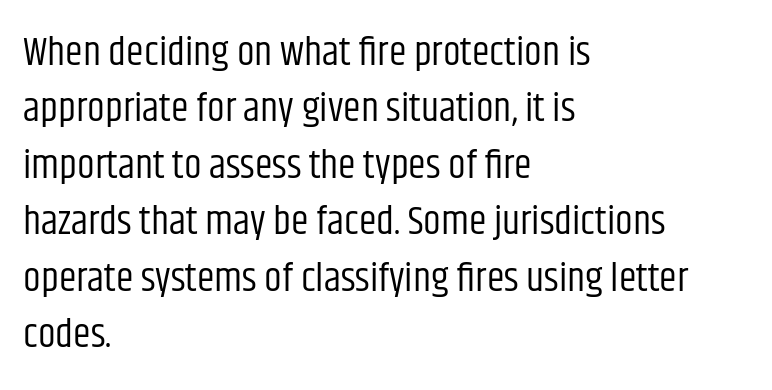
{"serif": "no", "italic": "no", "bold": "no", "weight": "regular", "width": "condensed", "stroke_contrast": "low", "x_height": "large", "monospaced": "no", "underline": "no", "align": "left", "line_spacing": "normal", "line_spacing_ratio": 1.41, "letter_spacing": "normal", "letter_spacing_em": 0.0, "glyph_px": 40}
